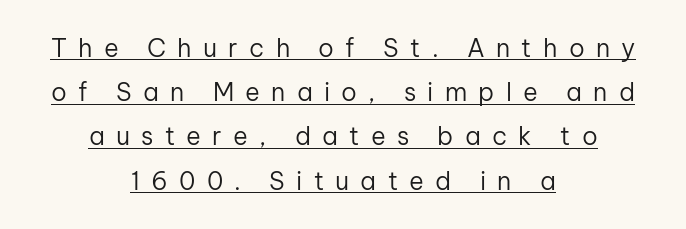
Q: Is the text bold? A: No.
Q: Is the text italic (slanted)? A: No, it is upright.
Q: Is the text underlined? A: Yes.
Q: How is the paragraph aligned? A: Centered.
Q: Is the spacing between letters normal or unusually wide? A: Unusually wide.
